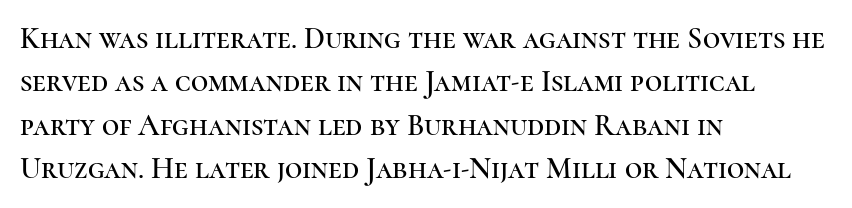
The image shows 30 px serif type, upright; set left-aligned, normal line spacing (1.45x), normal letter spacing, not underlined; high stroke contrast and a medium x-height.
